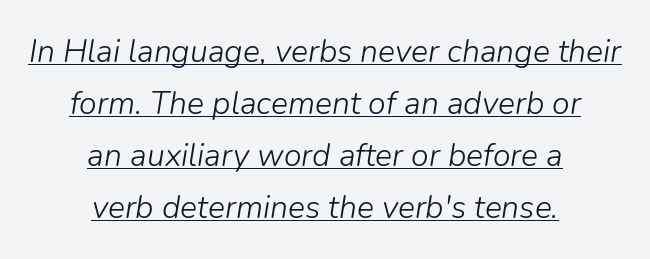
{"italic": "yes", "lean": "right", "slant_degrees": 9, "bold": "no", "weight": "light", "width": "normal", "stroke_contrast": "low", "x_height": "medium", "monospaced": "no", "underline": "yes", "align": "center", "line_spacing": "normal", "line_spacing_ratio": 1.62, "letter_spacing": "normal", "letter_spacing_em": 0.0, "glyph_px": 32}
